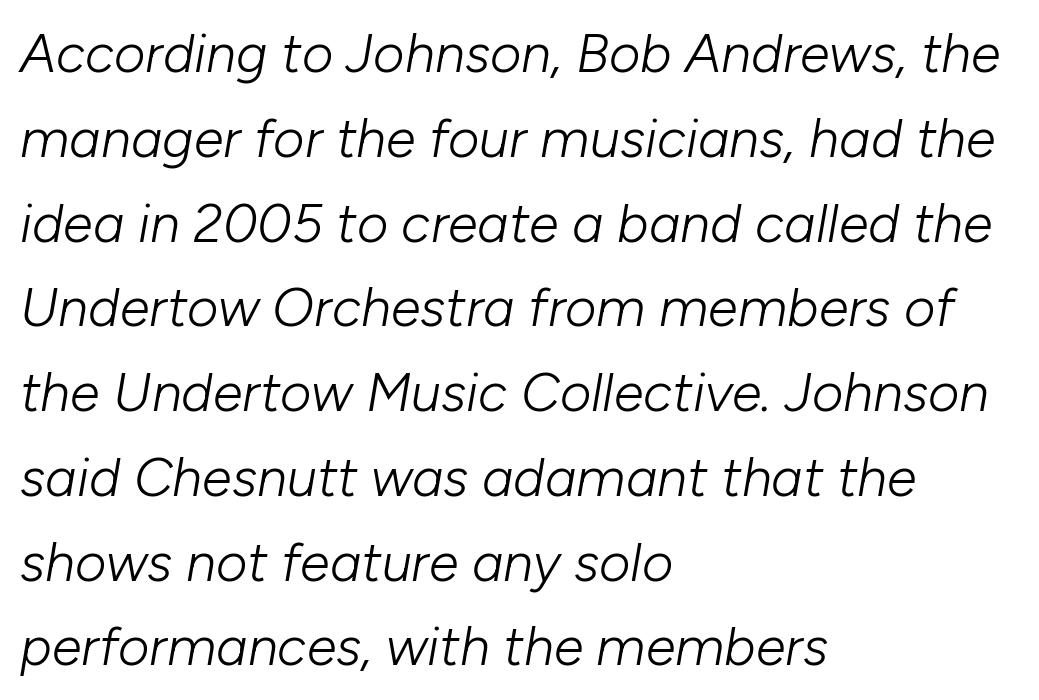
Each new line begins a customary step beneath the previous one. Words float on clear page, feet unadorned. Is the type heavy? It reads as light-to-regular instead. The passage is arranged the way most books set body copy — flush left.
